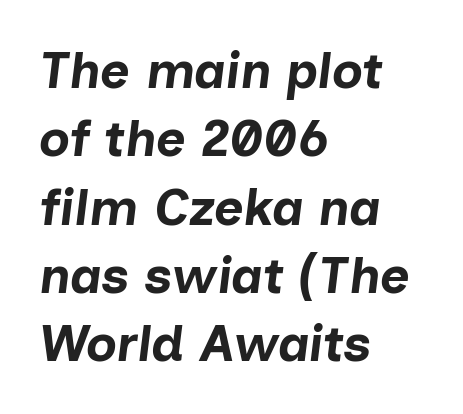
{"italic": "yes", "lean": "right", "slant_degrees": 7, "bold": "yes", "weight": "bold", "width": "normal", "stroke_contrast": "low", "x_height": "medium", "monospaced": "no", "underline": "no", "align": "left", "line_spacing": "normal", "line_spacing_ratio": 1.34, "letter_spacing": "normal", "letter_spacing_em": 0.0, "glyph_px": 51}
